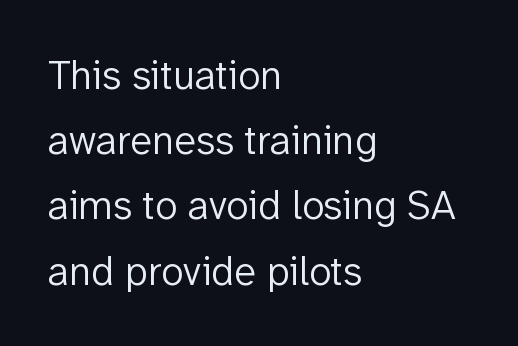
The image shows 41 px light sans-serif type, upright; set left-aligned, normal line spacing (1.59x), normal letter spacing, not underlined; low stroke contrast and a medium x-height.
